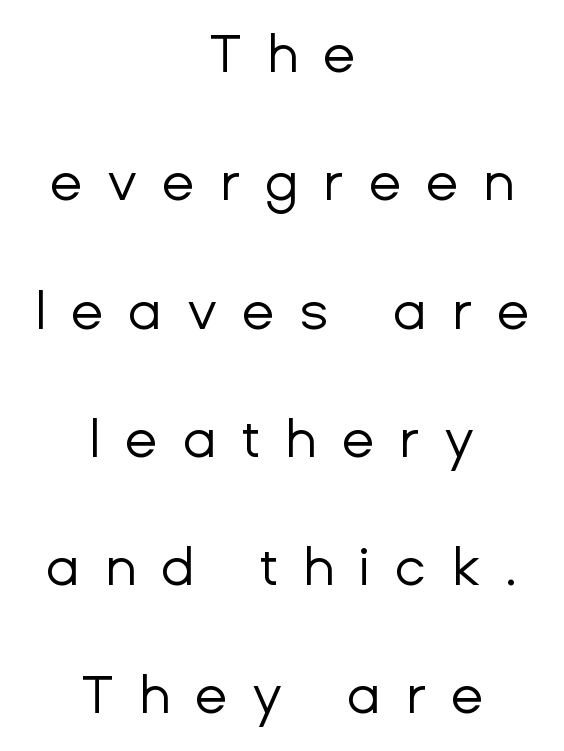
{"serif": "no", "italic": "no", "bold": "no", "weight": "regular", "width": "normal", "stroke_contrast": "low", "x_height": "medium", "monospaced": "no", "underline": "no", "align": "center", "line_spacing": "loose", "line_spacing_ratio": 2.42, "letter_spacing": "wide", "letter_spacing_em": 0.47, "glyph_px": 53}
